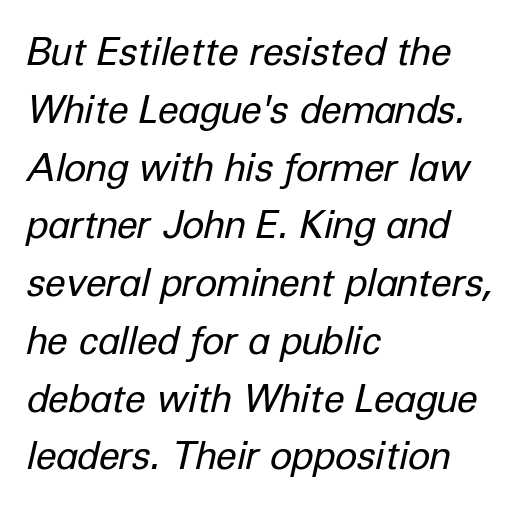
{"italic": "yes", "lean": "right", "slant_degrees": 12, "bold": "no", "weight": "regular", "width": "normal", "stroke_contrast": "low", "x_height": "medium", "monospaced": "no", "underline": "no", "align": "left", "line_spacing": "normal", "line_spacing_ratio": 1.52, "letter_spacing": "normal", "letter_spacing_em": 0.0, "glyph_px": 38}
